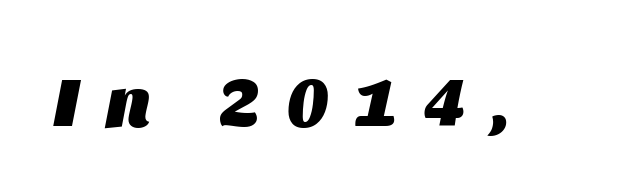
Q: Is the text bold? A: Yes.
Q: Is the text italic (slanted)? A: Yes, it leans right by about 11 degrees.
Q: Is the text underlined? A: No.
Q: Is the spacing between letters normal or unusually wide? A: Unusually wide.
Q: Width (condensed, normal, or wide)? A: Normal.
Q: Stroke contrast? A: Medium.
Q: x-height? A: Large.
Q: Monospaced? A: No.
